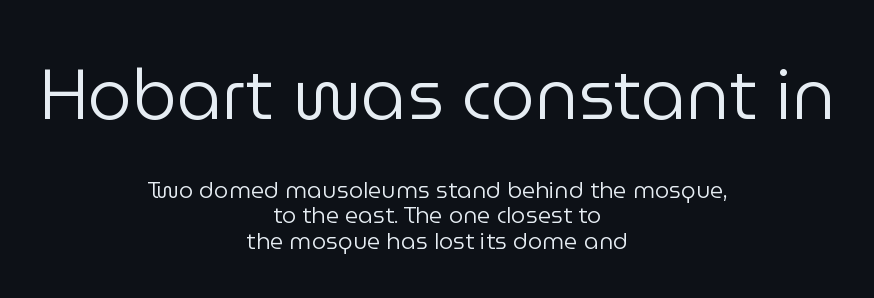
The image shows 70 px regular-weight sans-serif type, upright; set centered, tight line spacing (1.1x), normal letter spacing, not underlined; the first (top) block is 3.04x larger; low stroke contrast and a medium x-height.
